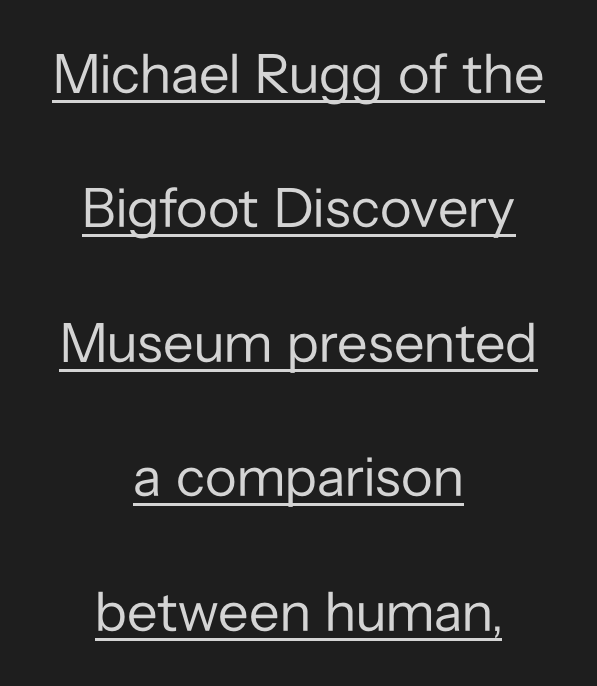
{"serif": "no", "italic": "no", "bold": "no", "weight": "regular", "width": "normal", "stroke_contrast": "low", "x_height": "medium", "monospaced": "no", "underline": "yes", "align": "center", "line_spacing": "loose", "line_spacing_ratio": 2.4, "letter_spacing": "normal", "letter_spacing_em": 0.0, "glyph_px": 56}
